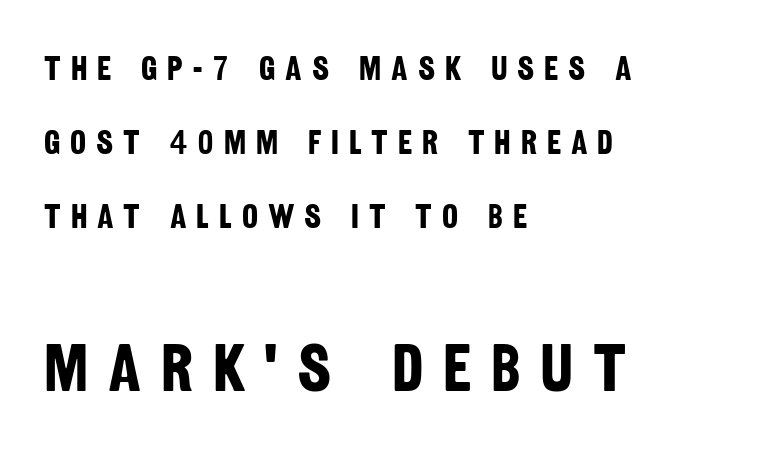
{"serif": "no", "bold": "yes", "weight": "bold", "width": "condensed", "stroke_contrast": "low", "x_height": "large", "monospaced": "no", "underline": "no", "align": "left", "line_spacing": "loose", "line_spacing_ratio": 2.17, "letter_spacing": "wide", "letter_spacing_em": 0.29, "larger_block": "second", "size_ratio": 2.0, "glyph_px": 68}
